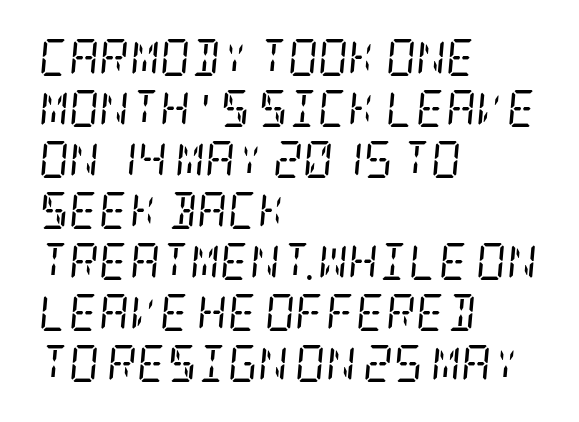
Little horizontal feet cap the strokes, marking this as serif type. Tall strokes in this sample are angled rather than plumb. The passage shown stacks its lines at a standard gap. The face looks like a standard text weight, possibly lighter. The passage is arranged the way most books set body copy — flush left. Tracking value appears to be zero — textbook default spacing.
